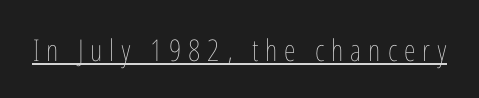
The image shows 30 px thin, condensed type, upright; set unusually wide letter spacing (+0.23 em), underlined; low stroke contrast and a medium x-height.
